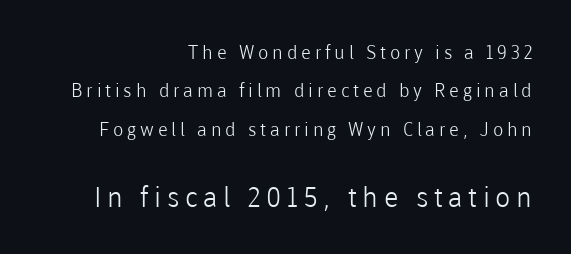
You could fit nearly another row in the gap between these rows. Varying glyph widths throughout — classic text-font behaviour. The block sitting lower on the canvas is the one with enlarged characters. Serifs: no, the terminals of the letterforms are clean. The typeface has the unassuming heft of standard copy or less.
